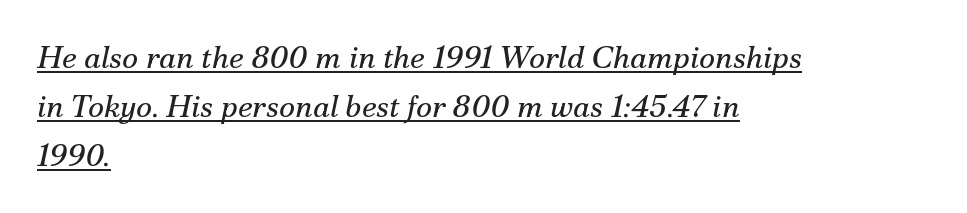
Between one letter and the next there's only the usual sliver of space. The rendering uses natural spacing where letterforms have individual widths. The rendered words wear a rule along their underside. The ragged edge is on the right, which tells us the setting is flush left.
